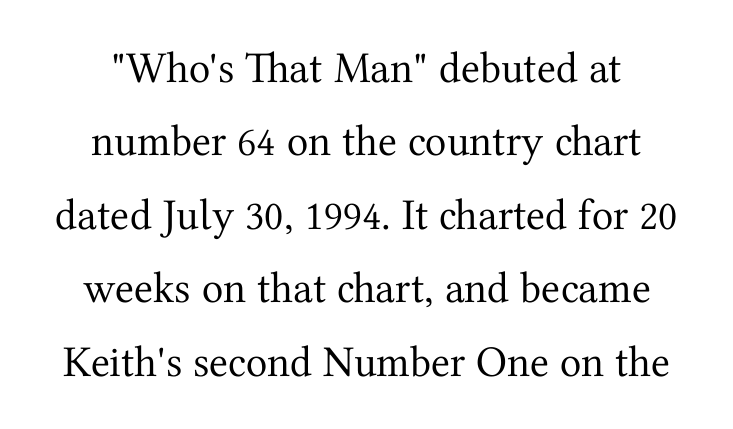
Q: Is the text bold? A: No.
Q: Is the text italic (slanted)? A: No, it is upright.
Q: Is the typeface a serif or a sans-serif typeface? A: Serif.
Q: Is the text underlined? A: No.
Q: How is the paragraph aligned? A: Centered.
Q: Is the spacing between letters normal or unusually wide? A: Normal.
Q: Is the spacing between lines tight, normal or loose? A: Normal.
Q: Width (condensed, normal, or wide)? A: Normal.
Q: Stroke contrast? A: Medium.
Q: x-height? A: Medium.
Q: Monospaced? A: No.
